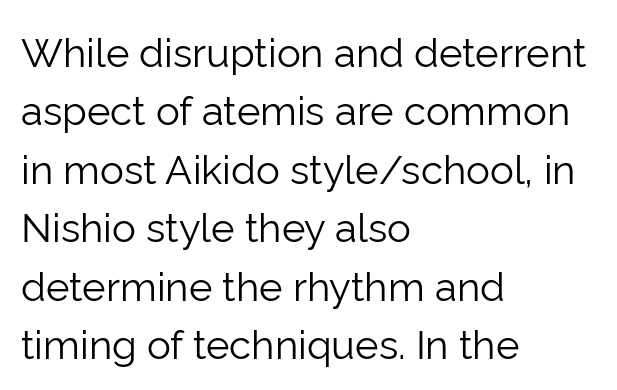
Q: Is the text bold? A: No.
Q: Is the text italic (slanted)? A: No, it is upright.
Q: Is the typeface a serif or a sans-serif typeface? A: Sans-serif.
Q: Is the text underlined? A: No.
Q: How is the paragraph aligned? A: Left-aligned.
Q: Is the spacing between letters normal or unusually wide? A: Normal.
Q: Is the spacing between lines tight, normal or loose? A: Normal.
Q: Width (condensed, normal, or wide)? A: Normal.
Q: Stroke contrast? A: Low.
Q: x-height? A: Medium.
Q: Monospaced? A: No.
